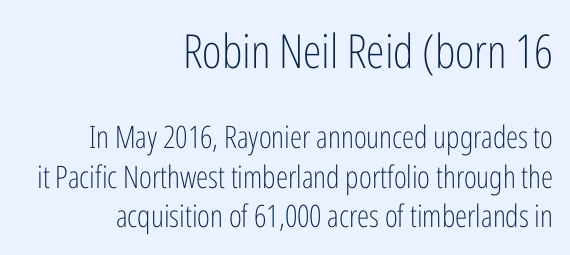
Q: Is the text bold? A: No.
Q: Is the text italic (slanted)? A: No, it is upright.
Q: Is the typeface a serif or a sans-serif typeface? A: Sans-serif.
Q: Is the text underlined? A: No.
Q: How is the paragraph aligned? A: Right-aligned.
Q: Is the spacing between letters normal or unusually wide? A: Normal.
Q: Is the spacing between lines tight, normal or loose? A: Normal.
Q: Which block of text is set in a larger size, the first (top) or the second (bottom)? A: The first (top) one.
Q: Width (condensed, normal, or wide)? A: Condensed.
Q: Stroke contrast? A: Low.
Q: x-height? A: Medium.
Q: Monospaced? A: No.
